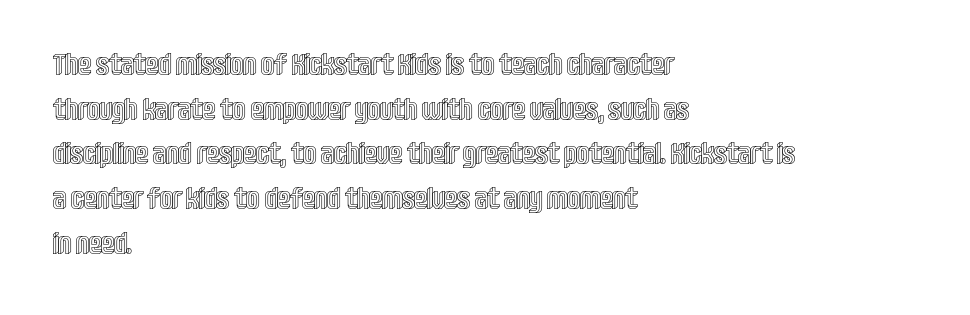
Q: Is the text italic (slanted)? A: No, it is upright.
Q: Is the text underlined? A: No.
Q: How is the paragraph aligned? A: Left-aligned.
Q: Is the spacing between letters normal or unusually wide? A: Normal.
Q: Is the spacing between lines tight, normal or loose? A: Normal.
Q: Width (condensed, normal, or wide)? A: Condensed.
Q: x-height? A: Large.
Q: Monospaced? A: No.
